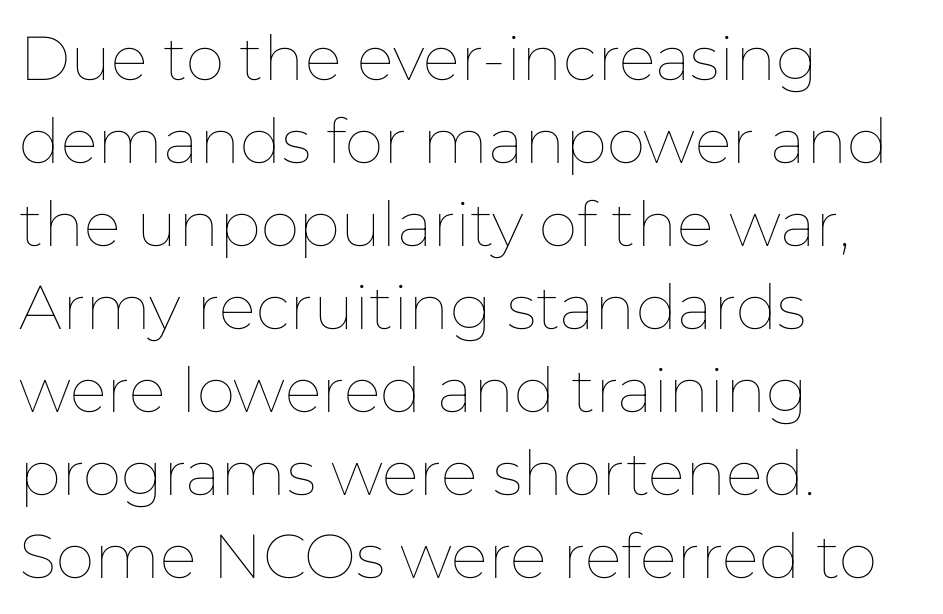
The image shows 62 px thin type, upright; set left-aligned, normal line spacing (1.34x), normal letter spacing, not underlined; low stroke contrast and a medium x-height.
